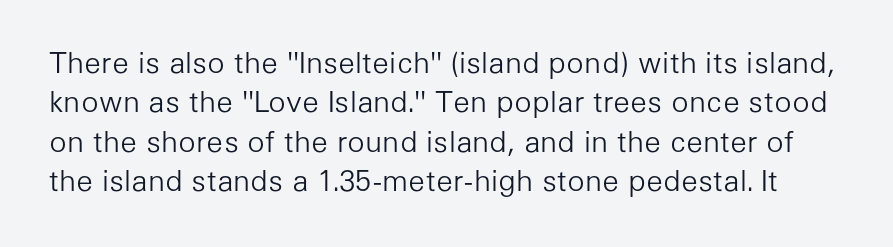
Posture: straight, roman, zero tilt. Tracking here is standard; glyphs follow each other at the usual distance. Stems here are at most as thick as an everyday book face. The line-height multiplier appears to be the usual default.
